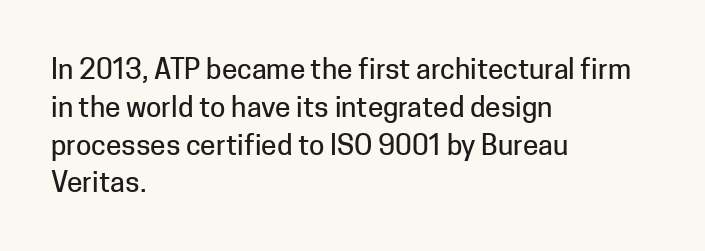
The image shows 28 px sans-serif type, upright; set left-aligned, normal line spacing (1.35x), normal letter spacing, not underlined; low stroke contrast and a medium x-height.
